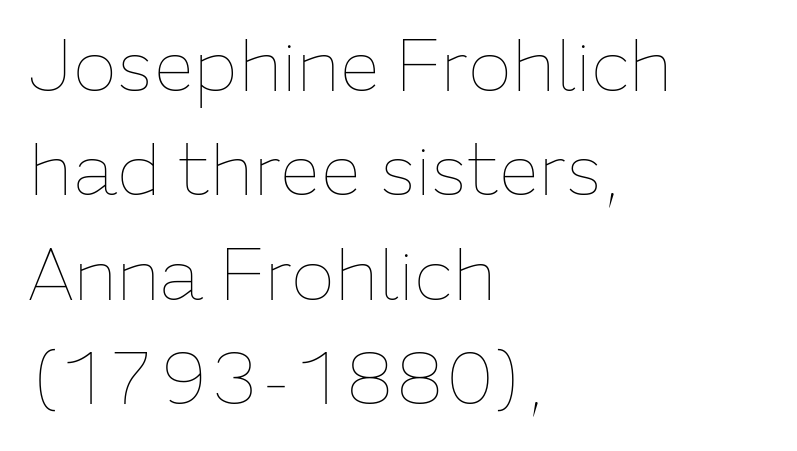
{"italic": "no", "bold": "no", "weight": "thin", "width": "normal", "stroke_contrast": "low", "x_height": "medium", "monospaced": "no", "underline": "no", "align": "left", "line_spacing": "normal", "line_spacing_ratio": 1.43, "letter_spacing": "normal", "letter_spacing_em": 0.0, "glyph_px": 73}
